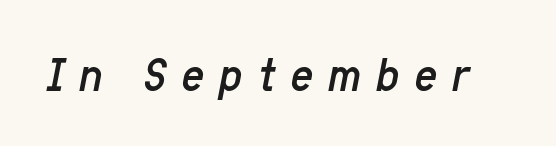
Q: Is the text bold? A: No.
Q: Is the text italic (slanted)? A: Yes, it leans right by about 11 degrees.
Q: Is the text underlined? A: No.
Q: Is the spacing between letters normal or unusually wide? A: Unusually wide.
Q: Width (condensed, normal, or wide)? A: Condensed.
Q: Stroke contrast? A: Low.
Q: x-height? A: Medium.
Q: Monospaced? A: No.
